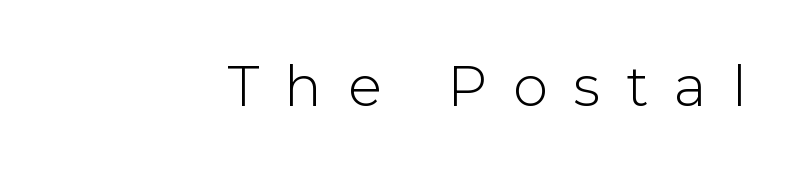
Q: Is the text bold? A: No.
Q: Is the text italic (slanted)? A: No, it is upright.
Q: Is the typeface a serif or a sans-serif typeface? A: Sans-serif.
Q: Is the text underlined? A: No.
Q: How is the paragraph aligned? A: Right-aligned.
Q: Is the spacing between letters normal or unusually wide? A: Unusually wide.
Q: Width (condensed, normal, or wide)? A: Normal.
Q: Stroke contrast? A: Low.
Q: x-height? A: Medium.
Q: Monospaced? A: No.
